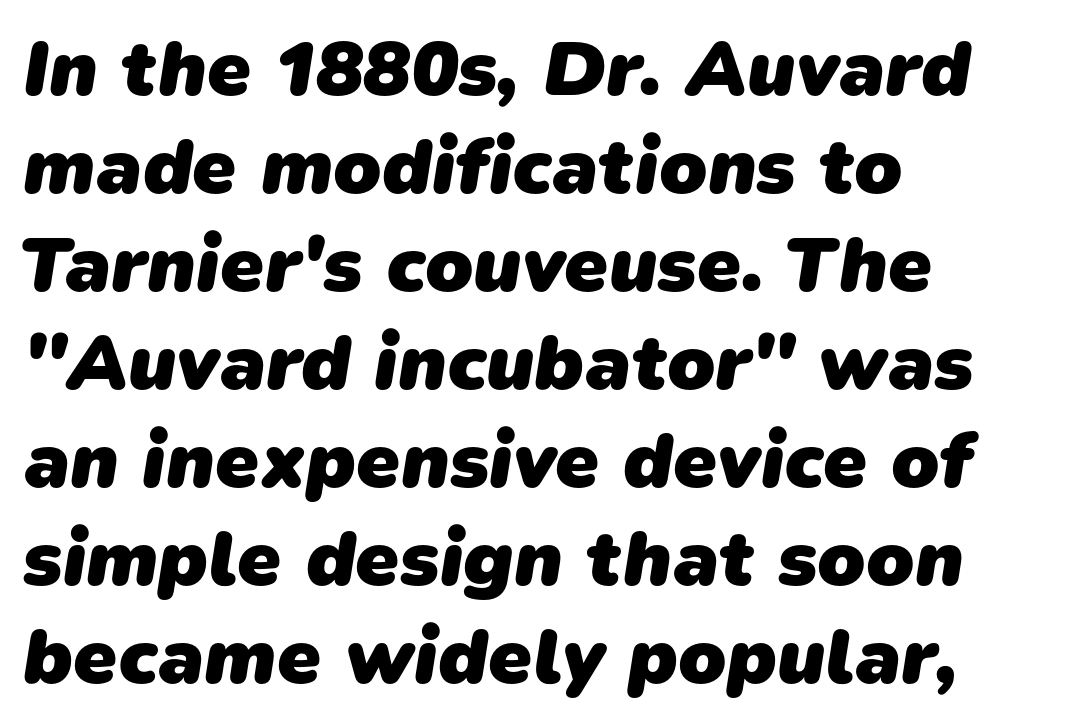
{"serif": "no", "bold": "yes", "weight": "heavy", "width": "normal", "stroke_contrast": "low", "x_height": "medium", "monospaced": "no", "underline": "no", "align": "left", "line_spacing_ratio": 1.24, "letter_spacing": "normal", "letter_spacing_em": 0.0, "glyph_px": 79}
